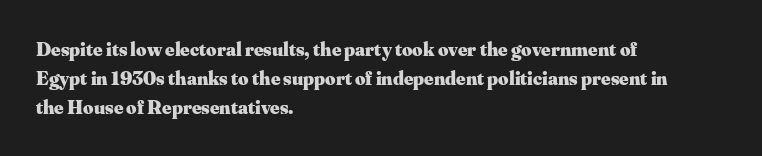
{"italic": "no", "bold": "yes", "underline": "no", "align": "left", "line_spacing": "normal", "line_spacing_ratio": 1.45, "letter_spacing": "normal", "letter_spacing_em": 0.0, "glyph_px": 20}
